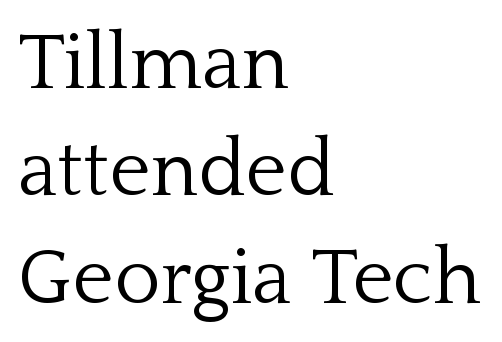
Just letters on the line, the space beneath them empty. This rendering uses left alignment, leaving the right contour irregular. A typesetter would mark this as roman, not italic. The typeface chosen for these lines features serifs. The letters advance in unequal steps, a hallmark of proportional type. The letterforms sit at book weight or below.
